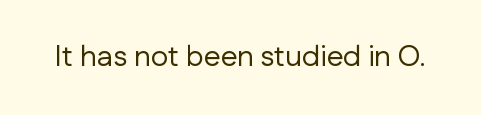
The image shows 30 px regular-weight sans-serif type, upright; set normal letter spacing, not underlined; low stroke contrast and a medium x-height.
